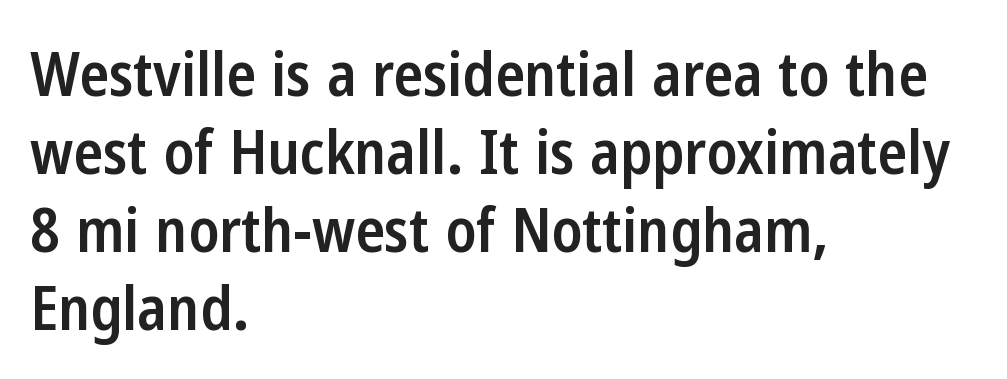
{"serif": "no", "italic": "no", "bold": "semi", "weight": "semibold", "width": "condensed", "stroke_contrast": "low", "x_height": "medium", "monospaced": "no", "underline": "no", "align": "left", "line_spacing": "normal", "line_spacing_ratio": 1.28, "letter_spacing": "normal", "letter_spacing_em": 0.0, "glyph_px": 61}
